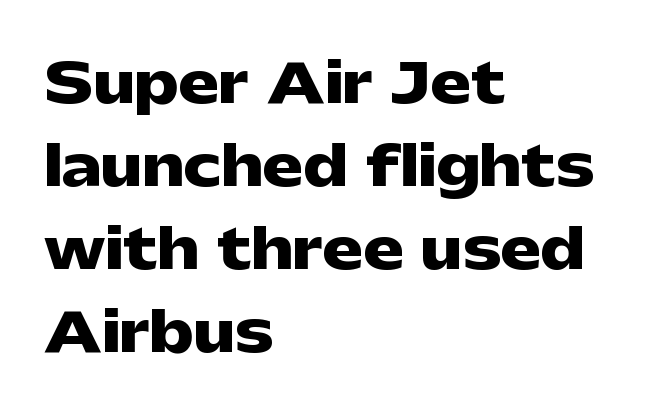
The image shows 54 px heavy, wide sans-serif type, upright; set left-aligned, normal line spacing (1.54x), normal letter spacing, not underlined; low stroke contrast and a medium x-height.
